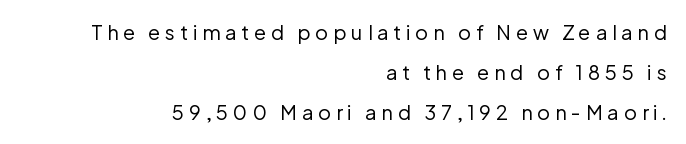
{"italic": "no", "bold": "no", "underline": "no", "align": "right", "line_spacing": "loose", "line_spacing_ratio": 2.0, "letter_spacing": "wide", "letter_spacing_em": 0.24, "glyph_px": 20}
